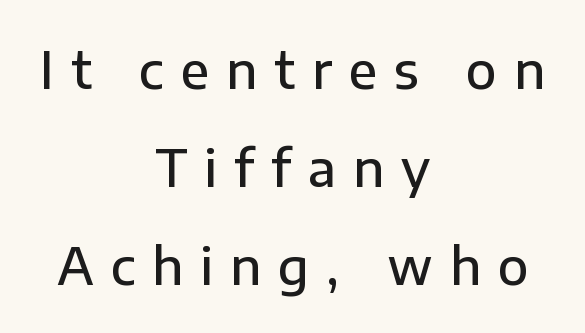
Q: Is the text bold? A: Semi-bold.
Q: Is the text italic (slanted)? A: No, it is upright.
Q: Is the typeface a serif or a sans-serif typeface? A: Sans-serif.
Q: Is the text underlined? A: No.
Q: How is the paragraph aligned? A: Centered.
Q: Is the spacing between letters normal or unusually wide? A: Unusually wide.
Q: Is the spacing between lines tight, normal or loose? A: Loose.
Q: Width (condensed, normal, or wide)? A: Normal.
Q: Stroke contrast? A: Low.
Q: x-height? A: Medium.
Q: Monospaced? A: No.
